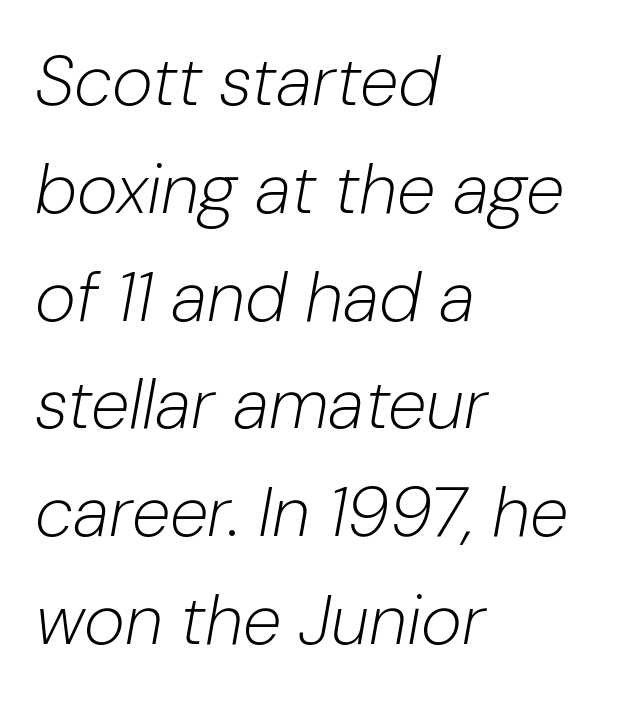
The image shows 70 px light type, italic (leaning right); set left-aligned, normal line spacing (1.54x), normal letter spacing, not underlined; low stroke contrast and a medium x-height.
